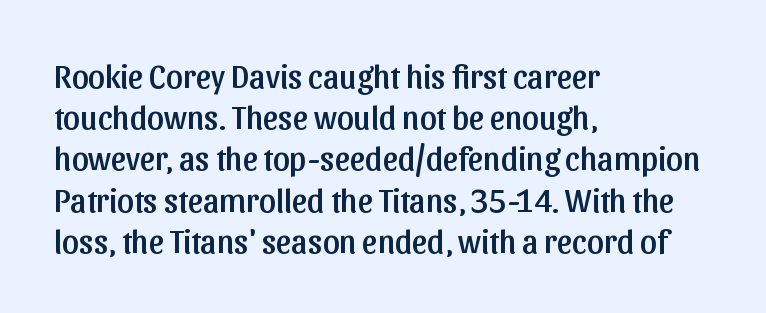
The image shows 33 px sans-serif type, upright; set left-aligned, normal line spacing (1.25x), normal letter spacing, not underlined; low stroke contrast and a medium x-height.
